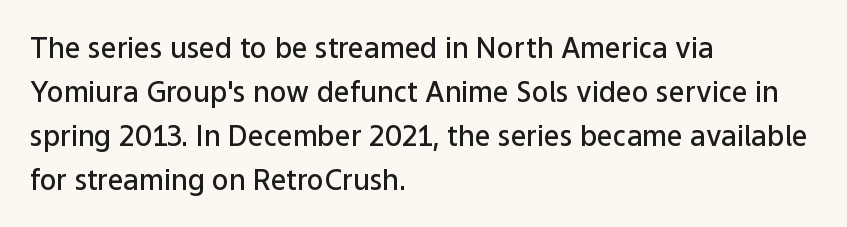
The image shows 28 px semibold sans-serif type, upright; set left-aligned, normal line spacing (1.57x), normal letter spacing, not underlined; low stroke contrast and a medium x-height.
